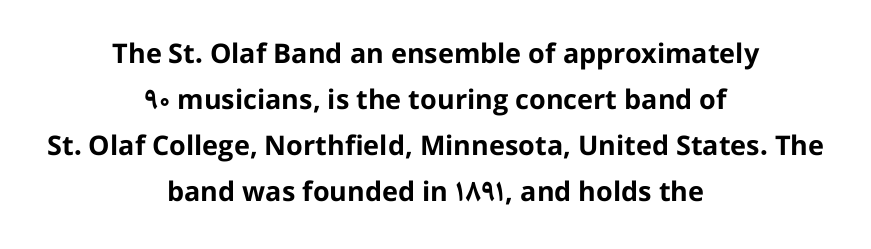
Q: Is the text bold? A: Yes.
Q: Is the text italic (slanted)? A: No, it is upright.
Q: Is the text underlined? A: No.
Q: How is the paragraph aligned? A: Centered.
Q: Is the spacing between letters normal or unusually wide? A: Normal.
Q: Is the spacing between lines tight, normal or loose? A: Normal.
